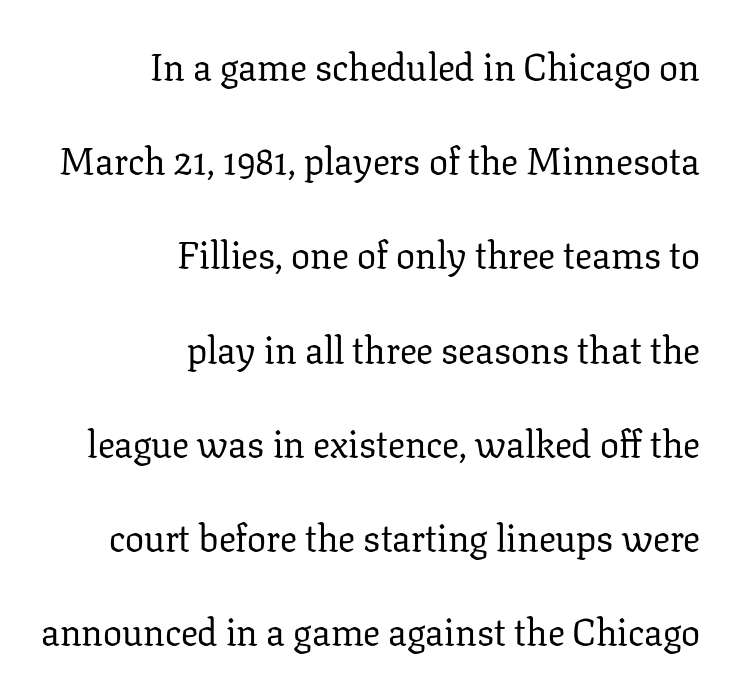
{"serif": "yes", "italic": "no", "bold": "no", "weight": "regular", "width": "normal", "stroke_contrast": "low", "x_height": "medium", "monospaced": "no", "underline": "no", "align": "right", "line_spacing": "loose", "line_spacing_ratio": 2.48, "letter_spacing": "normal", "letter_spacing_em": 0.0, "glyph_px": 38}
